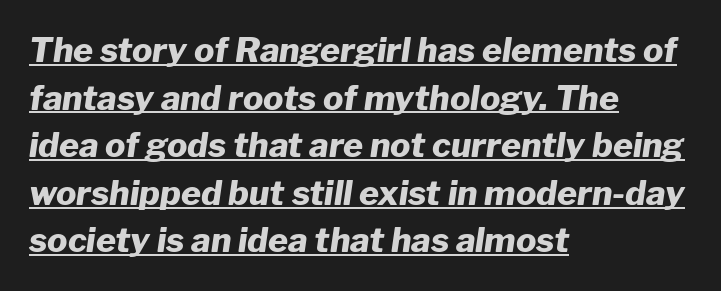
Q: Is the text bold? A: Yes.
Q: Is the text italic (slanted)? A: Yes, it leans right by about 8 degrees.
Q: Is the text underlined? A: Yes.
Q: How is the paragraph aligned? A: Left-aligned.
Q: Is the spacing between letters normal or unusually wide? A: Normal.
Q: Is the spacing between lines tight, normal or loose? A: Normal.
Q: Width (condensed, normal, or wide)? A: Normal.
Q: Stroke contrast? A: Low.
Q: x-height? A: Medium.
Q: Monospaced? A: No.
